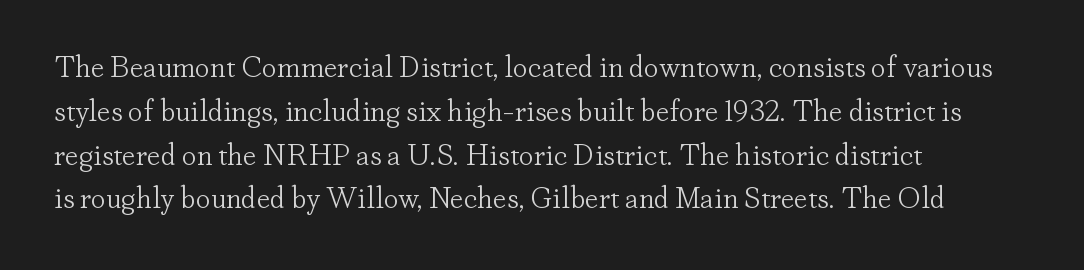
The image shows 30 px light serif type, upright; set left-aligned, normal line spacing (1.46x), normal letter spacing, not underlined; low stroke contrast and a small x-height.
